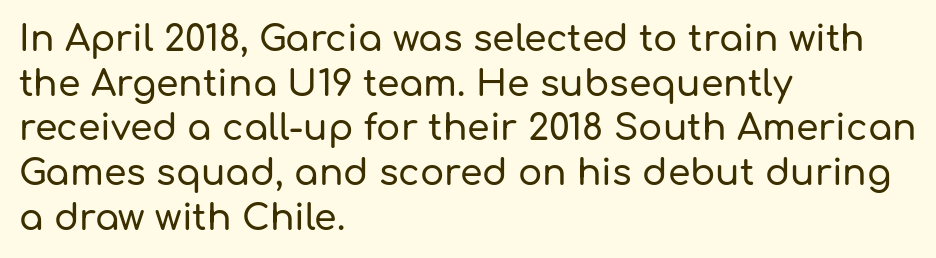
Q: Is the text italic (slanted)? A: No, it is upright.
Q: Is the typeface a serif or a sans-serif typeface? A: Sans-serif.
Q: Is the text underlined? A: No.
Q: How is the paragraph aligned? A: Left-aligned.
Q: Is the spacing between letters normal or unusually wide? A: Normal.
Q: Width (condensed, normal, or wide)? A: Normal.
Q: Stroke contrast? A: Low.
Q: x-height? A: Medium.
Q: Monospaced? A: No.
